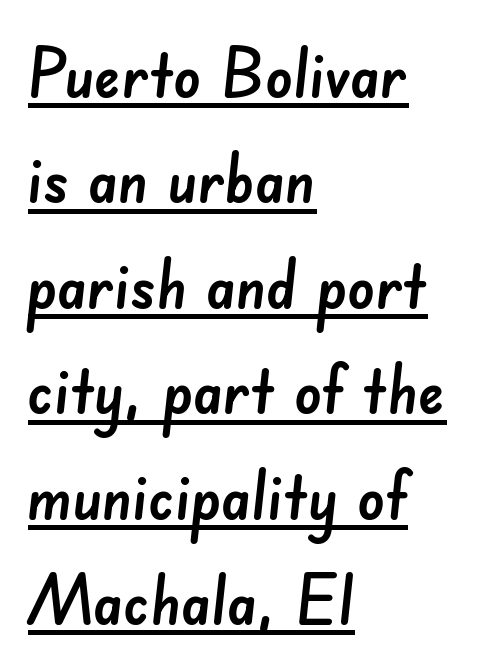
{"serif": "no", "width": "normal", "stroke_contrast": "low", "x_height": "small", "monospaced": "no", "underline": "yes", "align": "left", "line_spacing": "normal", "line_spacing_ratio": 1.55, "letter_spacing": "normal", "letter_spacing_em": 0.0, "glyph_px": 68}
